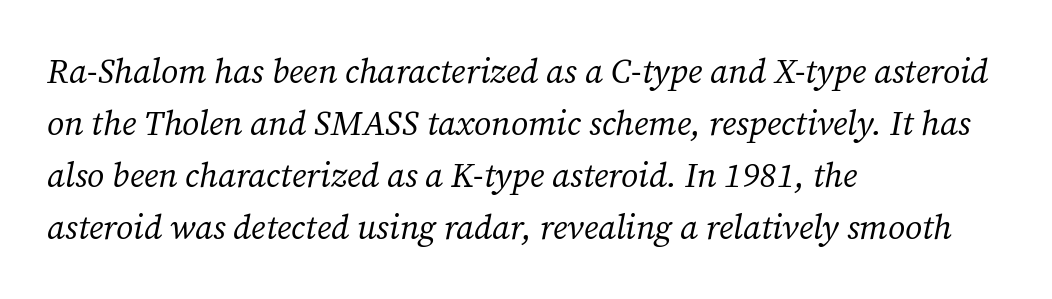
Alignment: flush left. A quiet, ordinary-to-light weight characterises the typeface. Looking at the ascenders, they clearly lean. The gap between lines stays unmarked. The rendering uses natural spacing where letterforms have individual widths.
